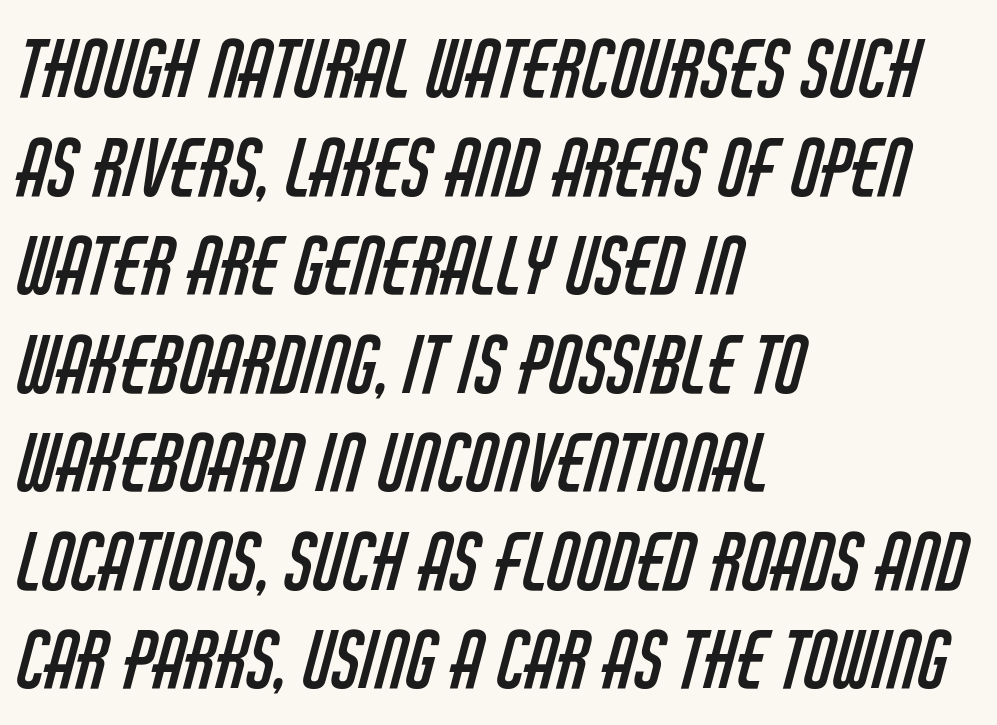
The image shows 77 px regular-weight, condensed sans-serif type; set left-aligned, normal line spacing (1.28x), normal letter spacing, not underlined; low stroke contrast and a large x-height.
